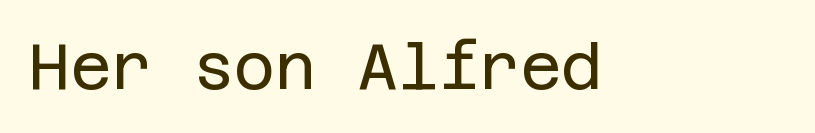
The image shows 63 px regular-weight sans-serif type, upright; set normal letter spacing, not underlined; low stroke contrast and a large x-height.
